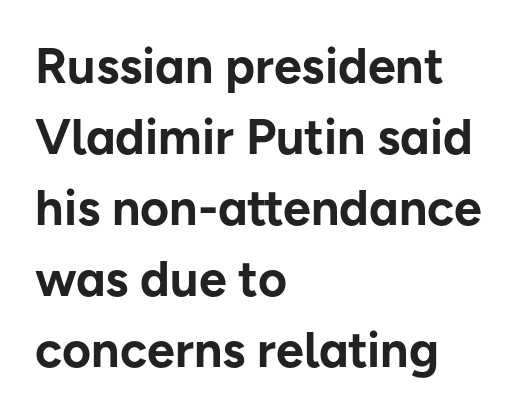
No extra tracking has been applied to these lines. Check where the strokes stop: nothing finishes them off — pure sans. Lines of text with bare space underneath. The typography opts for an upright posture over an oblique one. How would I describe the line gaps? Plain and ordinary. Every row of glyphs begins at an identical x-position on the left.
